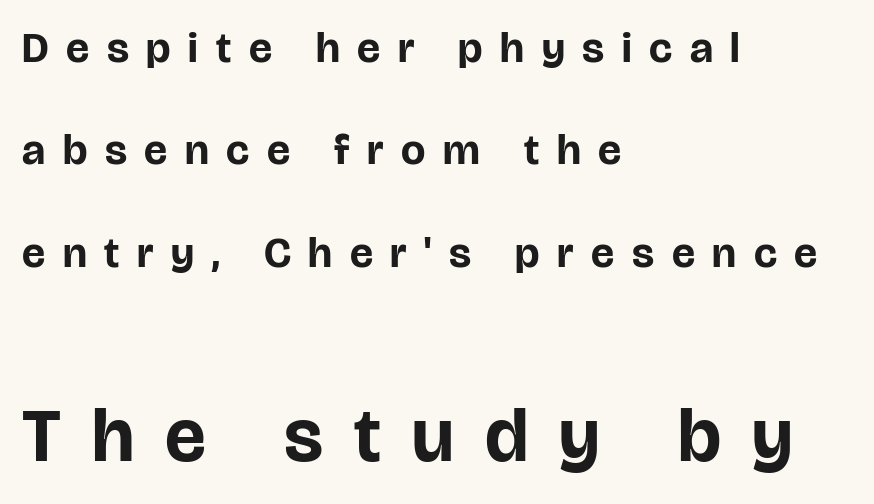
Bigger letters appear in the bottom chunk; the top chunk is reduced. A dark, heavy texture on the line: the type is bold. The type sits square on the baseline with zero lean. Quick note: interline space is abundant. This rendering widens character spacing well past its baseline value. Honestly, there is no underline to notice here at all.
